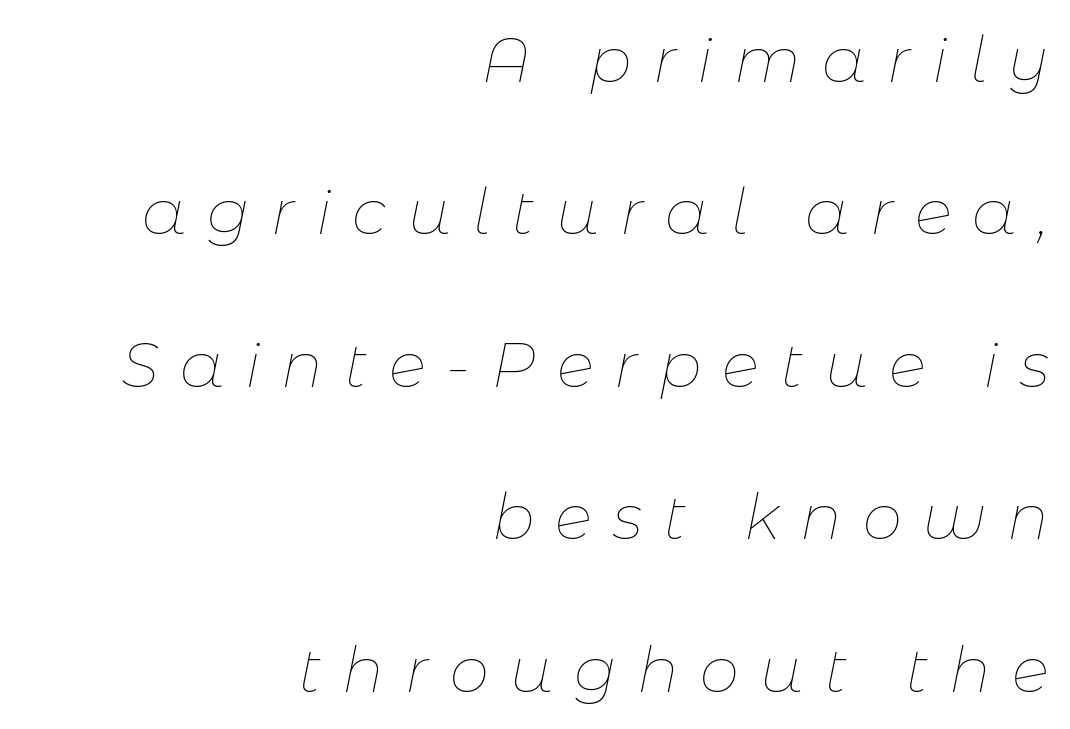
Here the designer chose a conventional face with non-uniform glyph widths. Descenders hang freely into open space. Stem width sits at or under what a default text font uses. Display-style spreading of the glyphs; the letterfit is very open. Horizontally, the lines are justified to the trailing edge only.
